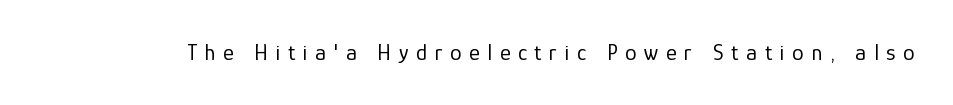
The passage shown has open, widely tracked lettering throughout. Is this a heavy cut? Hardly; it is regular or lighter. The gap between lines stays unmarked. Ordinary non-slanted type is in use.
